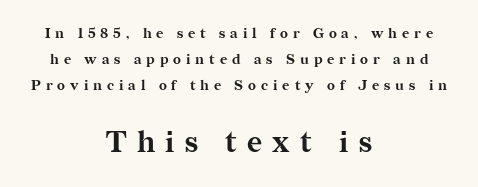
Q: Is the text bold? A: Yes.
Q: Is the text italic (slanted)? A: No, it is upright.
Q: Is the typeface a serif or a sans-serif typeface? A: Serif.
Q: Is the text underlined? A: No.
Q: How is the paragraph aligned? A: Centered.
Q: Is the spacing between letters normal or unusually wide? A: Unusually wide.
Q: Which block of text is set in a larger size, the first (top) or the second (bottom)? A: The second (bottom) one.
Q: Width (condensed, normal, or wide)? A: Normal.
Q: Stroke contrast? A: Medium.
Q: x-height? A: Medium.
Q: Monospaced? A: No.
